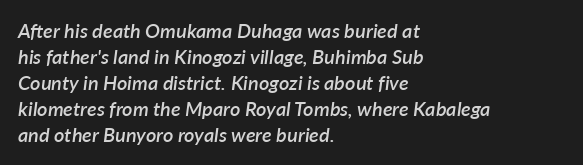
Students, observe: this is what conventionally led text looks like. There is no visible air inserted between adjacent glyphs. Only glyphs here, with clear space below each row. The font's italic variant was chosen for this text.
